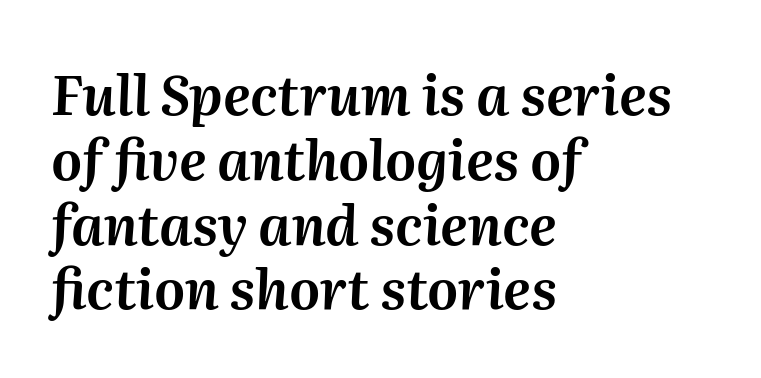
The image shows 54 px text type, italic (leaning right); set left-aligned, line spacing 1.2x, normal letter spacing, not underlined; medium stroke contrast and a medium x-height.
